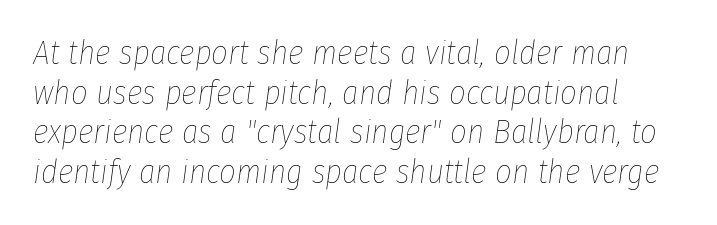
The image shows 33 px thin, condensed type, italic (leaning right); set line spacing 1.2x, normal letter spacing, not underlined; low stroke contrast and a medium x-height.
